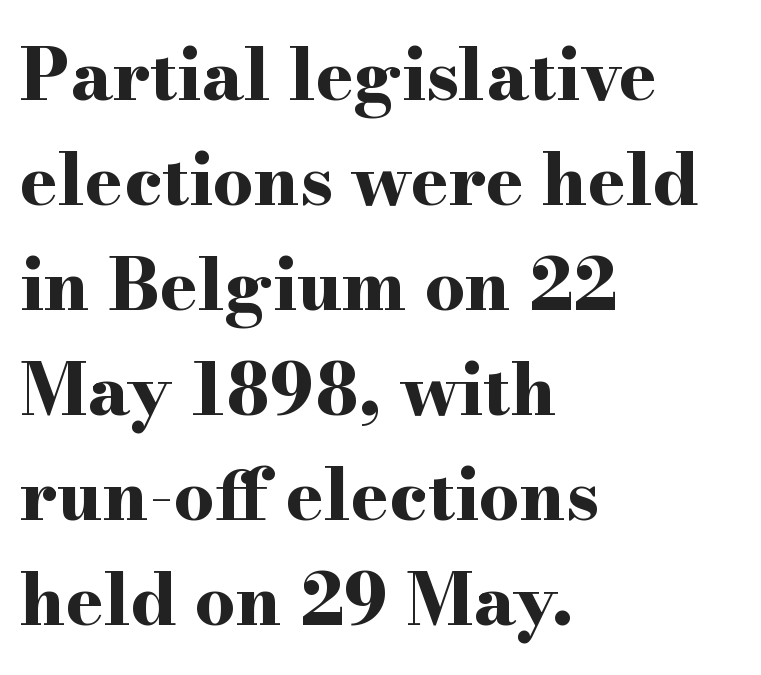
The image shows 71 px bold, wide serif type, upright; set left-aligned, normal line spacing (1.48x), normal letter spacing, not underlined; high stroke contrast and a small x-height.
